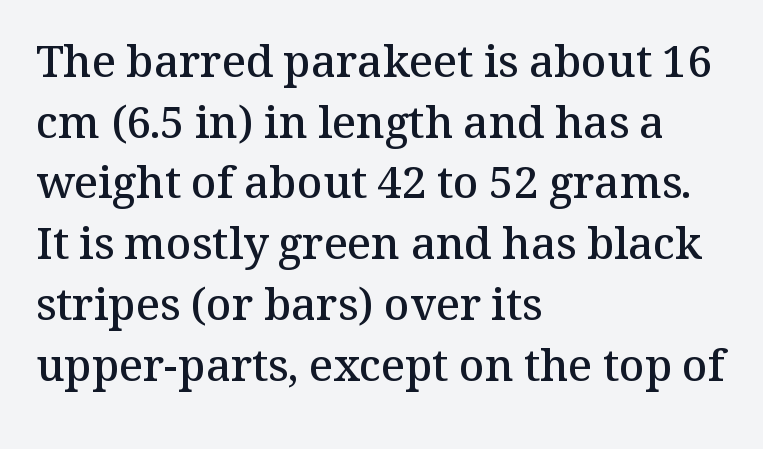
{"serif": "yes", "italic": "no", "bold": "semi", "weight": "semibold", "width": "normal", "stroke_contrast": "medium", "x_height": "medium", "monospaced": "no", "underline": "no", "align": "left", "line_spacing": "normal", "line_spacing_ratio": 1.38, "letter_spacing": "normal", "letter_spacing_em": 0.0, "glyph_px": 44}
